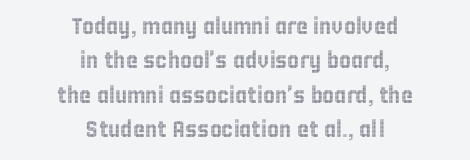
{"italic": "no", "underline": "no", "align": "center", "line_spacing": "normal", "line_spacing_ratio": 1.5, "letter_spacing": "normal", "letter_spacing_em": 0.0, "glyph_px": 23}
